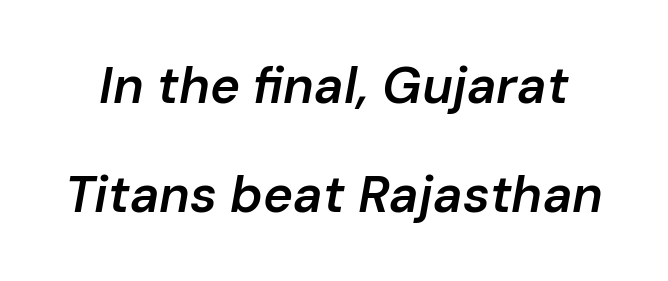
The image shows 51 px semibold type, italic (leaning right); set loose line spacing (2.14x), normal letter spacing, not underlined; low stroke contrast and a medium x-height.
